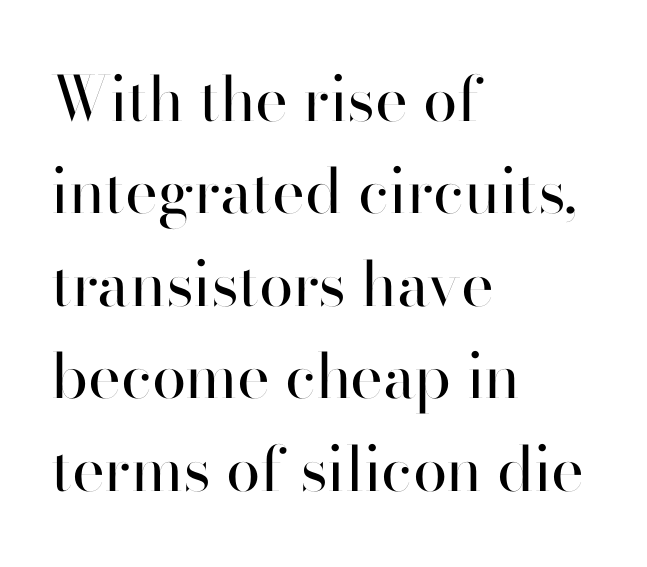
Each letter keeps its own natural width here, so spacing adapts to shape. Weight: regular or lighter. A typesetter would mark this as roman, not italic. The text was rendered using a sans face with plain stroke endings.
